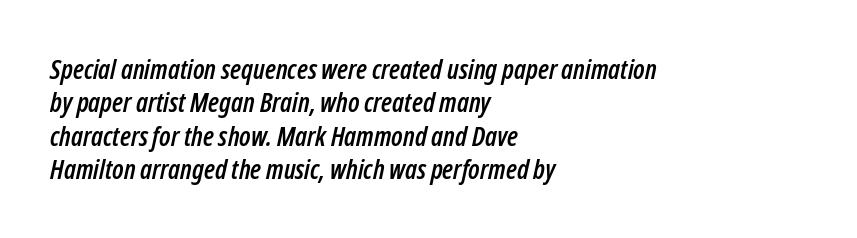
The image shows 27 px text type, italic (leaning right); set left-aligned, line spacing 1.24x, normal letter spacing, not underlined.
